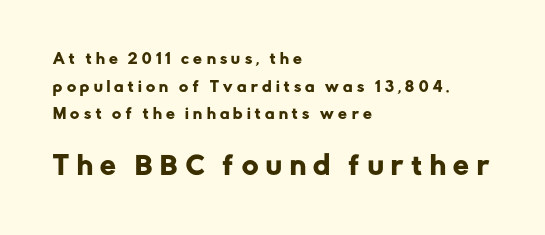
The image shows 25 px text type, upright; set left-aligned, loose line spacing (1.97x), unusually wide letter spacing (+0.31 em), not underlined; the second (bottom) block is 1.79x larger.
